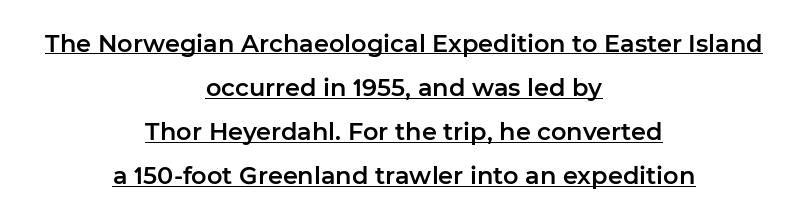
Reading down the block, each line starts at a different indent, mirrored at its end. Compared with undecorated copy, this sample adds a rule below the words. Students, note that the glyphs here touch the page at normal intervals. Posture: straight, roman, zero tilt.
